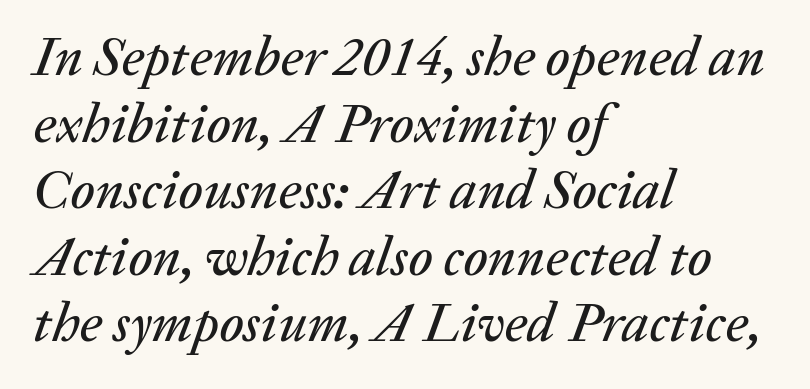
Q: Is the text italic (slanted)? A: Yes, it leans right by about 20 degrees.
Q: Is the text underlined? A: No.
Q: How is the paragraph aligned? A: Left-aligned.
Q: Is the spacing between letters normal or unusually wide? A: Normal.
Q: Width (condensed, normal, or wide)? A: Normal.
Q: Stroke contrast? A: Low.
Q: x-height? A: Medium.
Q: Monospaced? A: No.
